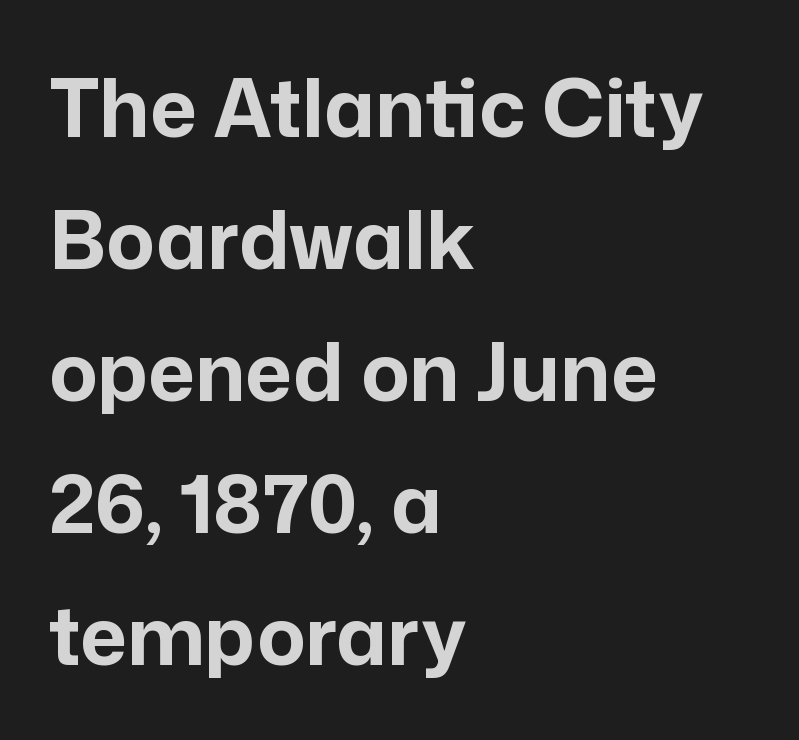
Here the designer chose a conventional face with non-uniform glyph widths. Look at the stroke-to-counter ratio: heavy, a bold. Nope, no serifs anywhere on these letters. There is no visible air inserted between adjacent glyphs. Vertically, the passage feels balanced, rows spaced as you'd expect.
